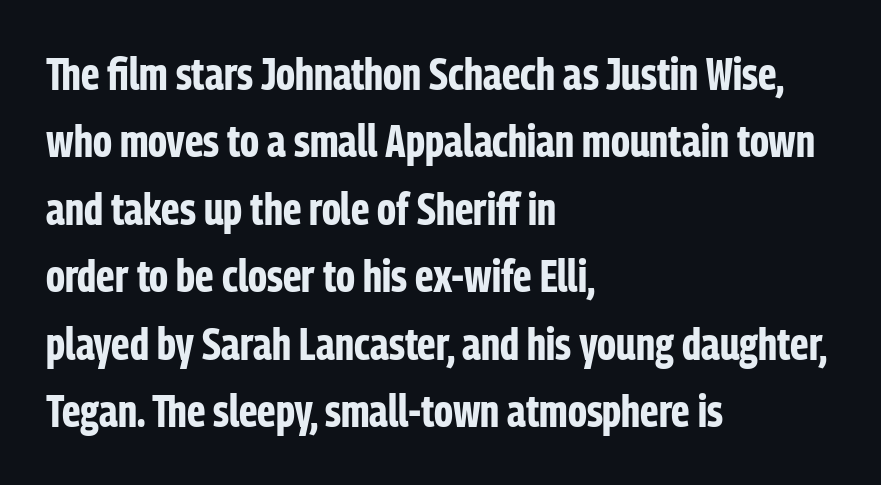
The image shows 45 px bold, condensed sans-serif type, upright; set left-aligned, normal line spacing (1.5x), normal letter spacing, not underlined; low stroke contrast and a medium x-height.
